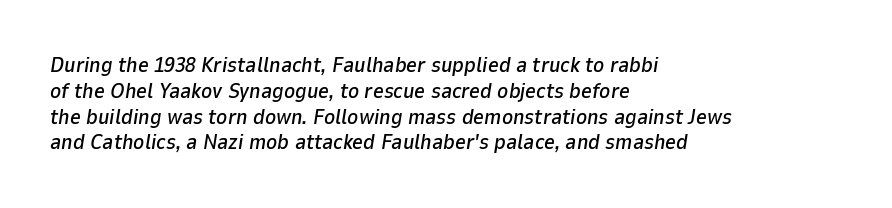
{"italic": "yes", "lean": "right", "slant_degrees": 9, "underline": "no", "align": "left", "line_spacing_ratio": 1.23, "letter_spacing": "normal", "letter_spacing_em": 0.0, "glyph_px": 21}
